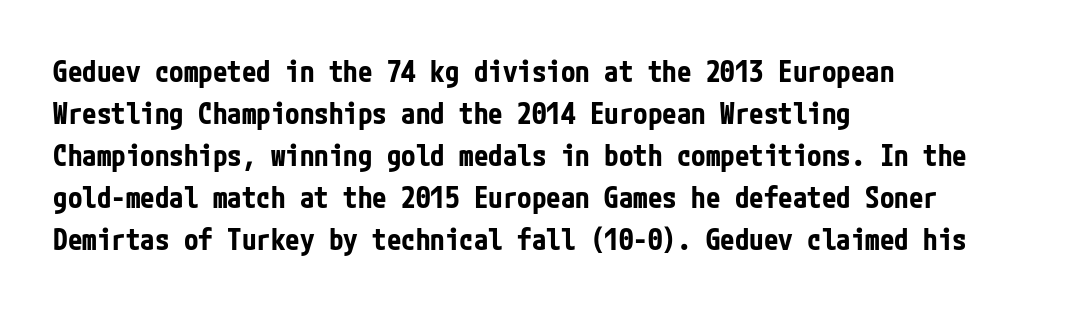
Q: Is the text bold? A: Yes.
Q: Is the text italic (slanted)? A: No, it is upright.
Q: Is the typeface a serif or a sans-serif typeface? A: Sans-serif.
Q: Is the text underlined? A: No.
Q: How is the paragraph aligned? A: Left-aligned.
Q: Is the spacing between letters normal or unusually wide? A: Normal.
Q: Is the spacing between lines tight, normal or loose? A: Normal.
Q: Width (condensed, normal, or wide)? A: Condensed.
Q: Stroke contrast? A: Low.
Q: x-height? A: Medium.
